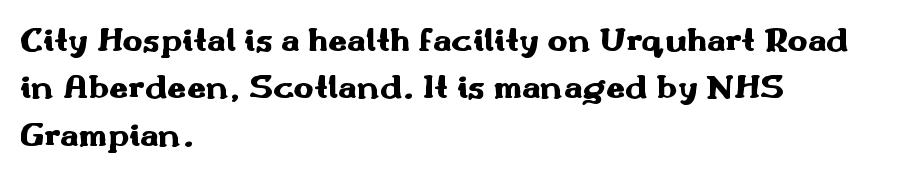
The rendering shows plain stroke endings on the letterforms — a sans-serif design. Words appear dense and cohesive because spacing is normal. Proportional: the letters do not fall into vertical columns. These lines were composed using upright roman letters. Only glyphs here, with clear space below each row. Teacher's note: observe the even left margin — that is flush-left alignment.
